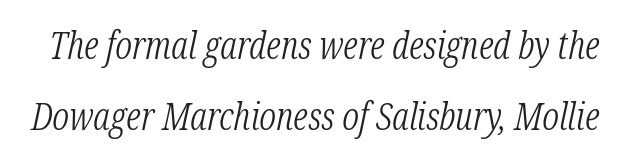
{"serif": "yes", "italic": "yes", "lean": "right", "slant_degrees": 12, "bold": "no", "weight": "light", "width": "condensed", "stroke_contrast": "low", "x_height": "medium", "monospaced": "no", "underline": "no", "line_spacing_ratio": 1.87, "letter_spacing": "normal", "letter_spacing_em": 0.0, "glyph_px": 38}
